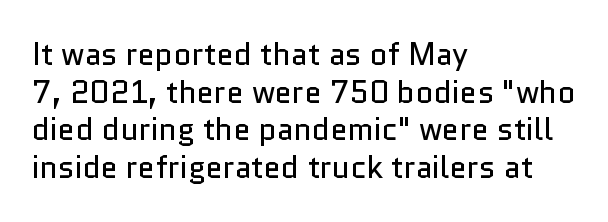
Grotesque or geometric, the face here clearly has no serifs. Weight: regular or lighter. The face used here is proportionally spaced, like ordinary book or web type. Type without underlining.
